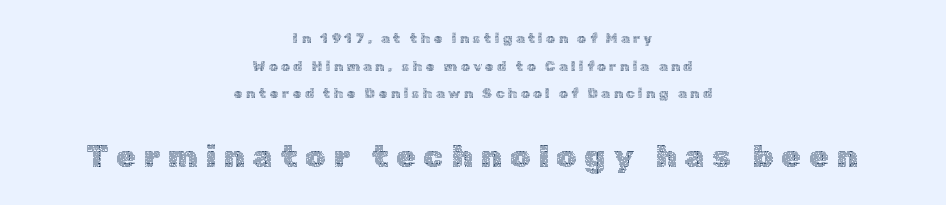
Whoever set this chose breathing room over compactness in the vertical rhythm. Typesetter's note — lower block bumped up in size, upper block left smaller. The compositor balanced each line on the midline. Tracking value appears strongly positive — letters spread wide. Looks like regular typesetting: each glyph gets only the width it needs. The specimen reads as upright at a glance.
